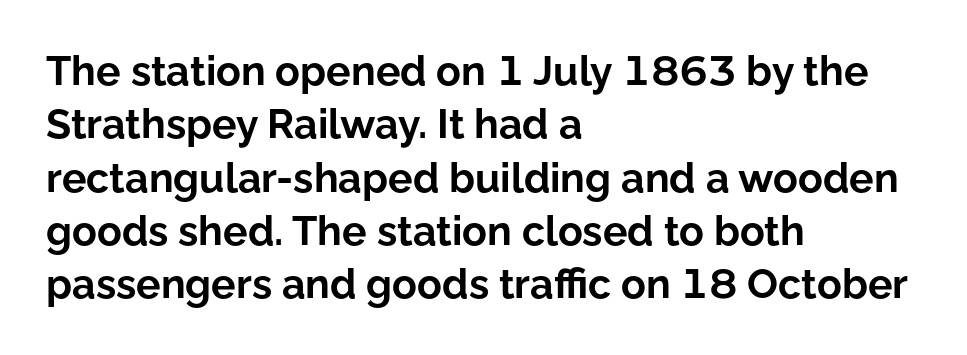
There is no visible air inserted between adjacent glyphs. Clear beneath every line of the passage. Font category for this specimen: sans-serif. This is roman type, the default non-slanted kind. Each glyph is drawn with heavy, bold strokes. Horizontal alignment here is leftward, the default for most running prose.
